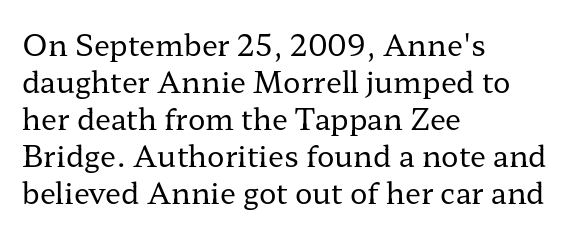
Typographically, this falls in the serif category. No letter is thick-stroked: the sample isn't bold. Summary of vertical rhythm: regular, with standard interline spacing. The passage shown is typed in a proportional face where columns would drift.
